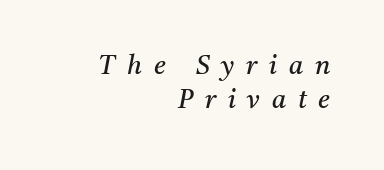
Q: Is the text bold? A: No.
Q: Is the text italic (slanted)? A: Yes, it leans right by about 11 degrees.
Q: Is the text underlined? A: No.
Q: How is the paragraph aligned? A: Right-aligned.
Q: Is the spacing between letters normal or unusually wide? A: Unusually wide.
Q: Is the spacing between lines tight, normal or loose? A: Normal.
